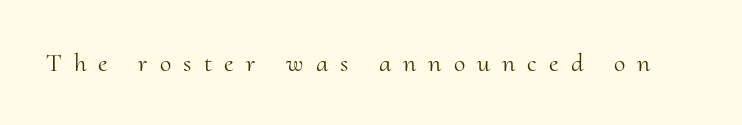
The image shows 26 px text type, upright; set unusually wide letter spacing (+0.47 em), not underlined.
